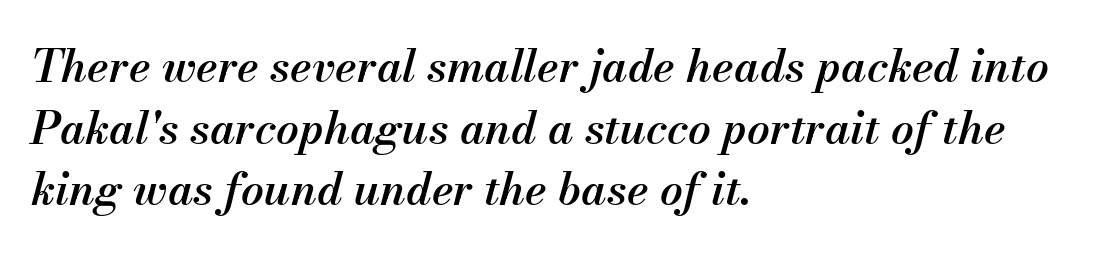
Q: Is the text bold? A: Semi-bold.
Q: Is the text italic (slanted)? A: Yes, it leans right by about 13 degrees.
Q: Is the text underlined? A: No.
Q: How is the paragraph aligned? A: Left-aligned.
Q: Is the spacing between letters normal or unusually wide? A: Normal.
Q: Is the spacing between lines tight, normal or loose? A: Normal.
Q: Width (condensed, normal, or wide)? A: Normal.
Q: Stroke contrast? A: Medium.
Q: x-height? A: Small.
Q: Monospaced? A: No.
